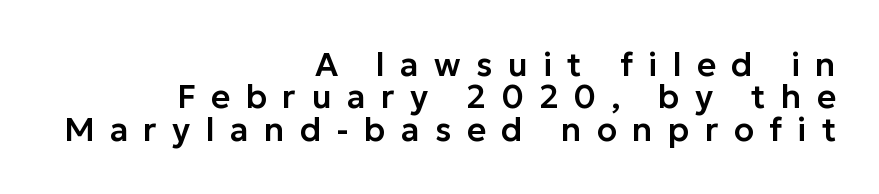
Letter spacing: wide. These lines are rendered in a variable-pitch font. The type sits square on the baseline with zero lean. In CSS terms this would be text-align: right. Is there much room between lines? No — they nearly touch. The rendering shows plain stroke endings on the letterforms — a sans-serif design.
